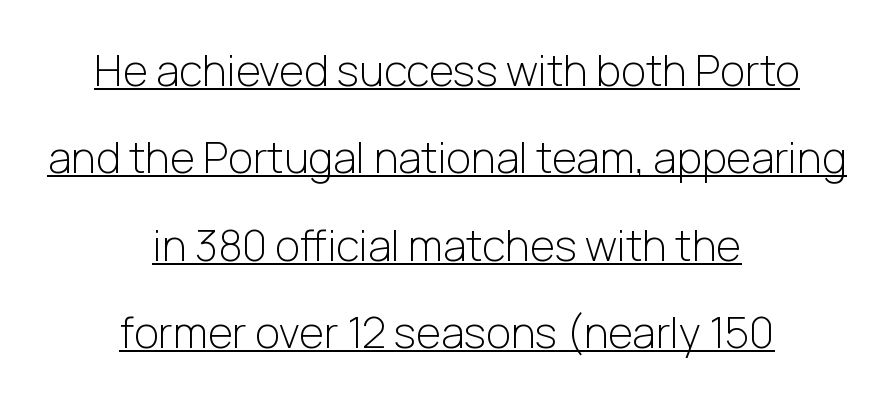
{"serif": "no", "italic": "no", "bold": "no", "weight": "light", "width": "normal", "stroke_contrast": "low", "x_height": "medium", "monospaced": "no", "underline": "yes", "align": "center", "line_spacing": "loose", "line_spacing_ratio": 2.03, "letter_spacing": "normal", "letter_spacing_em": 0.0, "glyph_px": 43}
